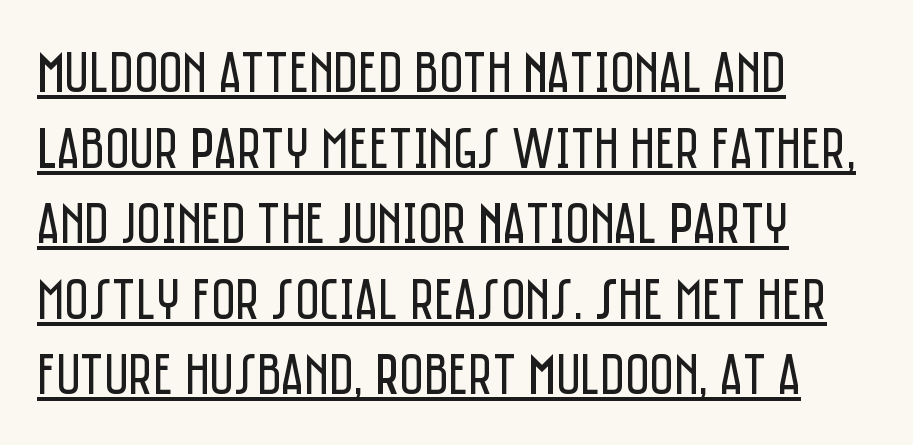
The image shows 59 px regular-weight, condensed sans-serif type, upright; set left-aligned, normal line spacing (1.28x), normal letter spacing, underlined; low stroke contrast and a large x-height.
